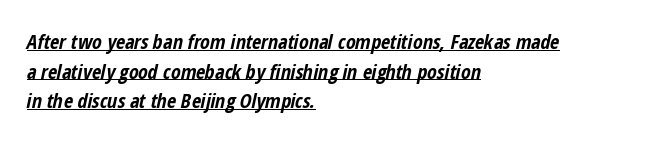
Interline gaps are of average width in this sample. Notice how the stems are inclined rather than vertical — that's the hallmark of italics. Stroke thickness is high; the sample reads as a true bold. How are the letters spaced? Ordinarily, with no added tracking. Descenders here cross a horizontal rule under the line. The rag falls on the right side of this text block.
